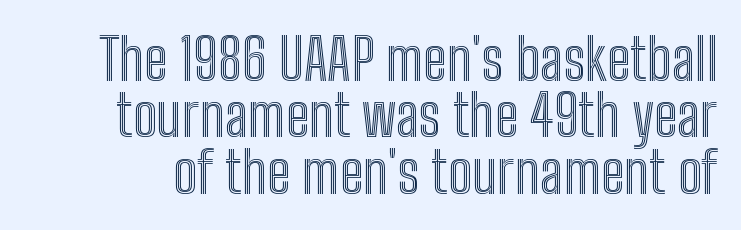
{"italic": "no", "width": "condensed", "x_height": "medium", "monospaced": "no", "underline": "no", "line_spacing": "tight", "line_spacing_ratio": 0.97, "letter_spacing": "normal", "letter_spacing_em": 0.0, "glyph_px": 58}
